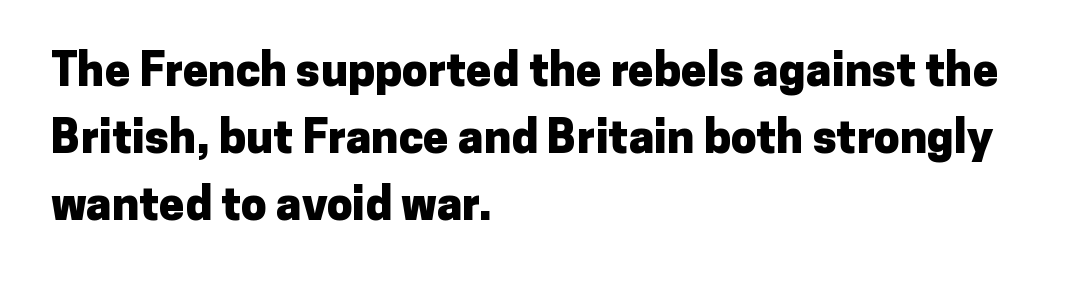
A dark, heavy texture on the line: the type is bold. The ragged edge is on the right, which tells us the setting is flush left. In terms of letterspacing, this is plain default setting. The rendering shows plain stroke endings on the letterforms — a sans-serif design.
